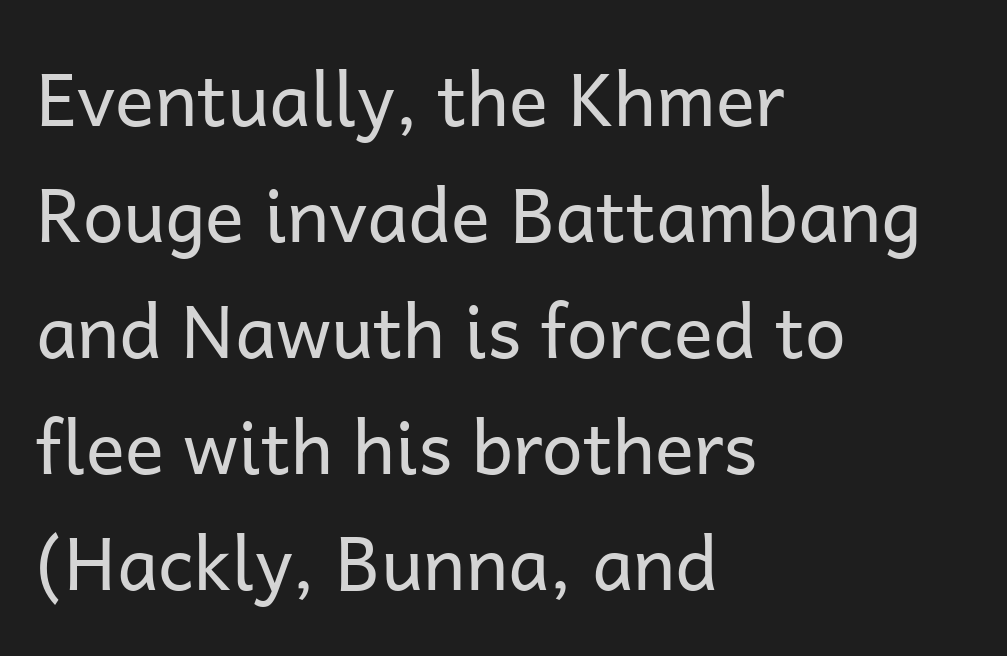
Q: Is the text bold? A: No.
Q: Is the text italic (slanted)? A: No, it is upright.
Q: Is the typeface a serif or a sans-serif typeface? A: Sans-serif.
Q: Is the text underlined? A: No.
Q: How is the paragraph aligned? A: Left-aligned.
Q: Is the spacing between letters normal or unusually wide? A: Normal.
Q: Is the spacing between lines tight, normal or loose? A: Normal.
Q: Width (condensed, normal, or wide)? A: Normal.
Q: Stroke contrast? A: Low.
Q: x-height? A: Medium.
Q: Monospaced? A: No.
